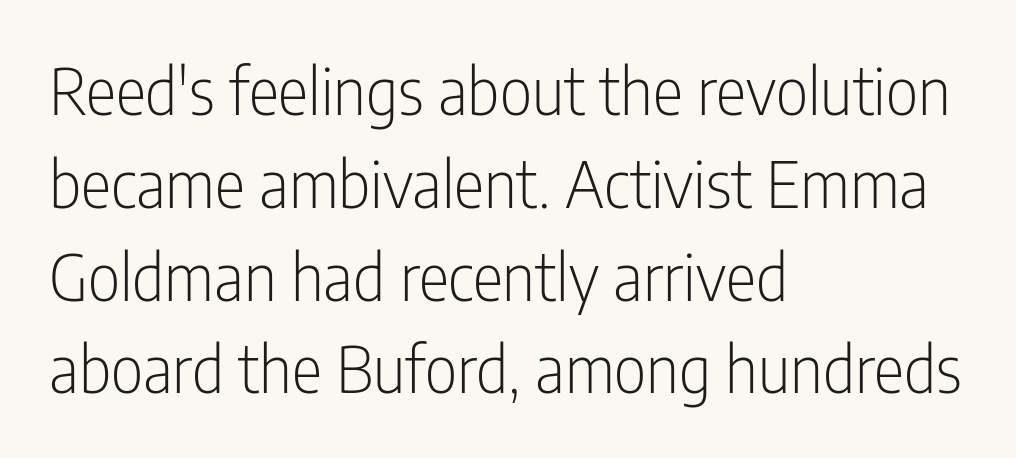
The image shows 64 px light, condensed sans-serif type, upright; set left-aligned, normal line spacing (1.45x), normal letter spacing, not underlined; low stroke contrast and a medium x-height.
